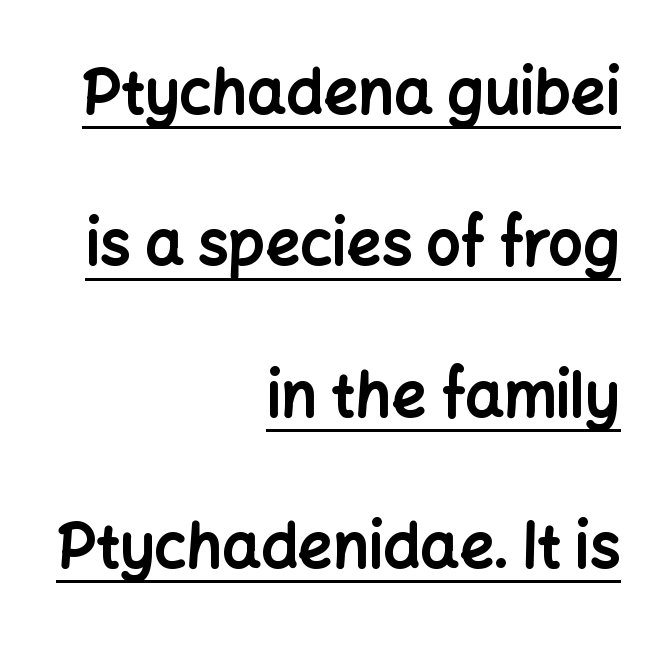
Note the varied advance widths — an 'i' is clearly narrower than an 'm'. Notice how the stems are strictly vertical — no italics here. Is there an underline? Yes — a line sits under the letters. What kind of face is this? One without serifs — a sans. Does the leading feel generous? Absolutely, it's lavish. These words are printed bold, with thick strokes throughout.
